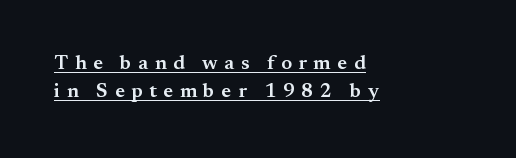
The image shows 20 px text type, upright; set left-aligned, normal line spacing (1.42x), unusually wide letter spacing (+0.33 em), underlined.
